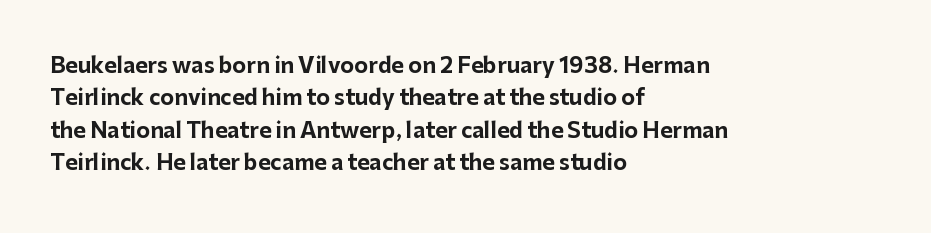
Q: Is the text bold? A: Yes.
Q: Is the text italic (slanted)? A: No, it is upright.
Q: Is the text underlined? A: No.
Q: How is the paragraph aligned? A: Left-aligned.
Q: Is the spacing between letters normal or unusually wide? A: Normal.
Q: Is the spacing between lines tight, normal or loose? A: Normal.
